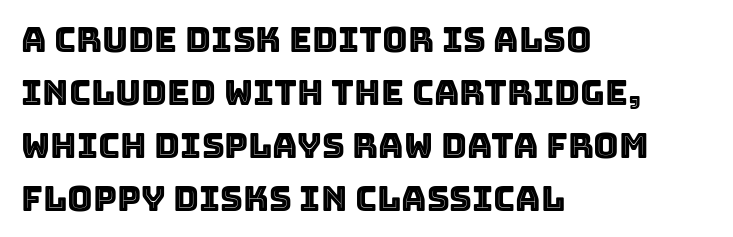
Q: Is the text italic (slanted)? A: No, it is upright.
Q: Is the text underlined? A: No.
Q: How is the paragraph aligned? A: Left-aligned.
Q: Is the spacing between letters normal or unusually wide? A: Normal.
Q: Is the spacing between lines tight, normal or loose? A: Normal.
Q: Width (condensed, normal, or wide)? A: Normal.
Q: x-height? A: Large.
Q: Monospaced? A: No.
